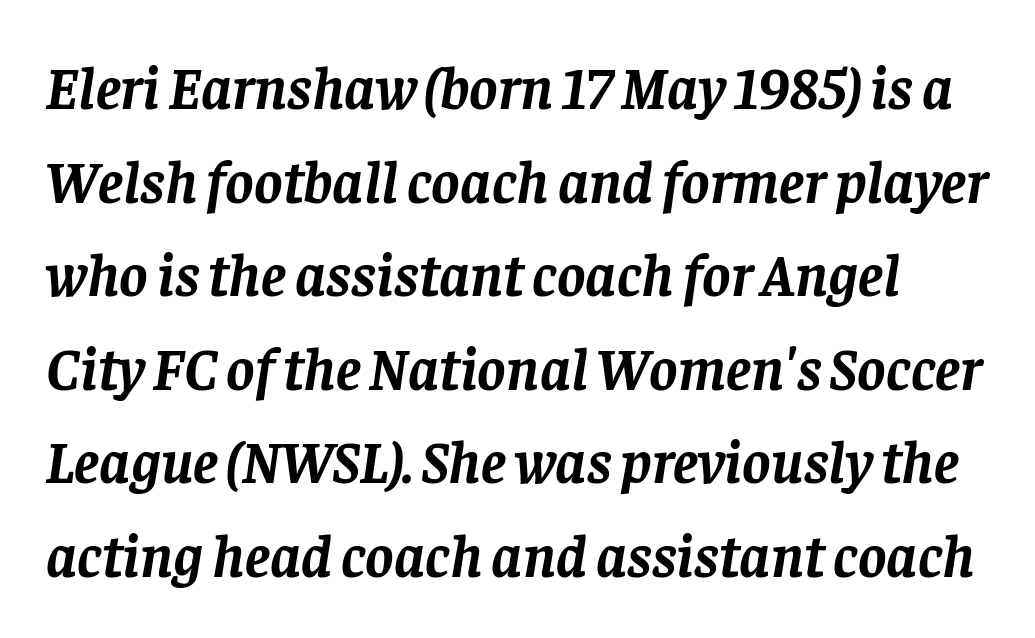
The image shows 60 px semibold serif type, italic (leaning right); set normal line spacing (1.56x), normal letter spacing, not underlined; low stroke contrast and a large x-height.
